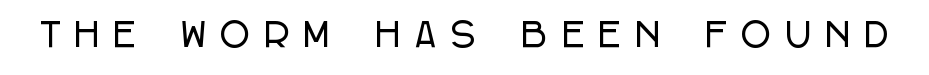
Q: Is the text italic (slanted)? A: No, it is upright.
Q: Is the typeface a serif or a sans-serif typeface? A: Sans-serif.
Q: Is the text underlined? A: No.
Q: Is the spacing between letters normal or unusually wide? A: Unusually wide.
Q: Width (condensed, normal, or wide)? A: Condensed.
Q: Stroke contrast? A: Low.
Q: x-height? A: Large.
Q: Monospaced? A: No.
